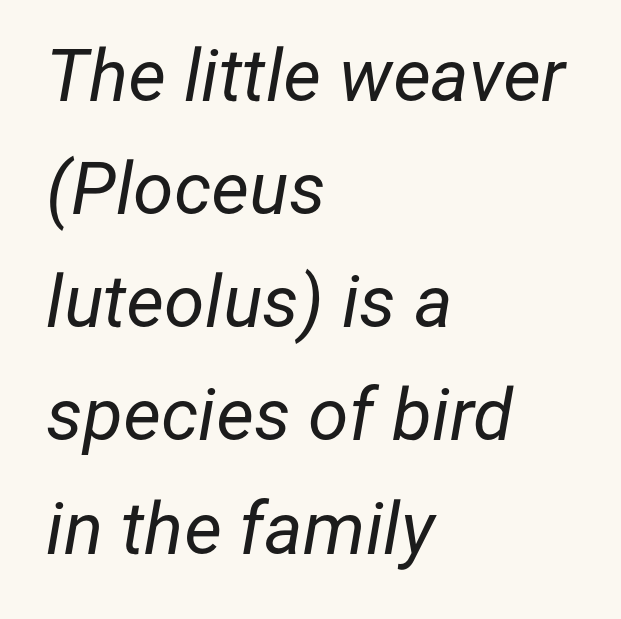
Q: Is the text bold? A: No.
Q: Is the text italic (slanted)? A: Yes, it leans right by about 12 degrees.
Q: Is the text underlined? A: No.
Q: How is the paragraph aligned? A: Left-aligned.
Q: Is the spacing between letters normal or unusually wide? A: Normal.
Q: Is the spacing between lines tight, normal or loose? A: Normal.
Q: Width (condensed, normal, or wide)? A: Normal.
Q: Stroke contrast? A: Low.
Q: x-height? A: Medium.
Q: Monospaced? A: No.
